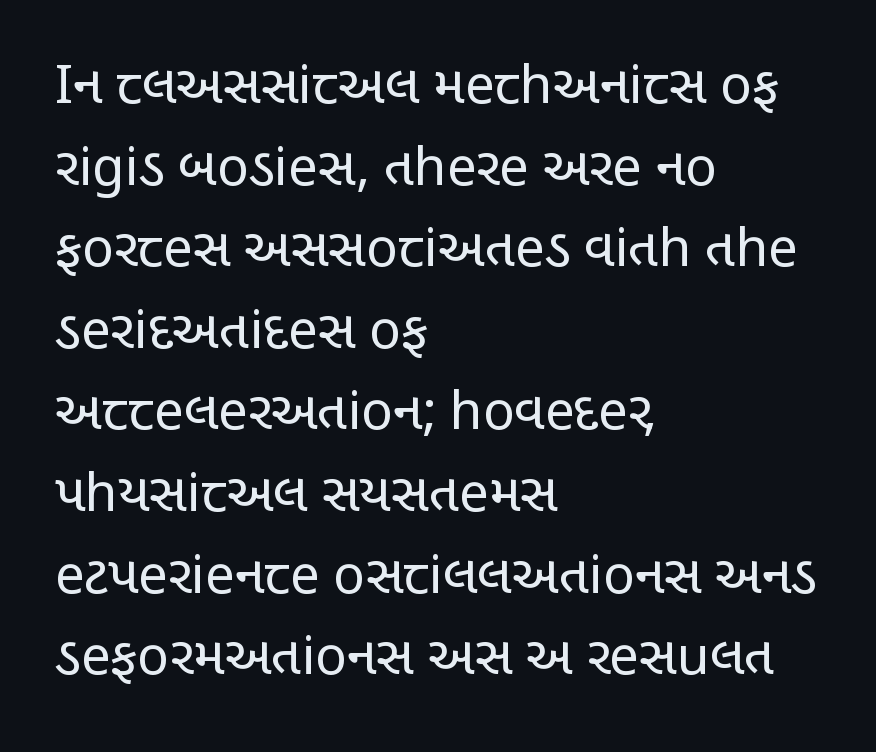
Every row of glyphs begins at an identical x-position on the left. Stroke thickness stays within the range of a standard reading face or lighter. Interline gaps are of average width in this sample. Check the space under the baseline: it is left empty.
